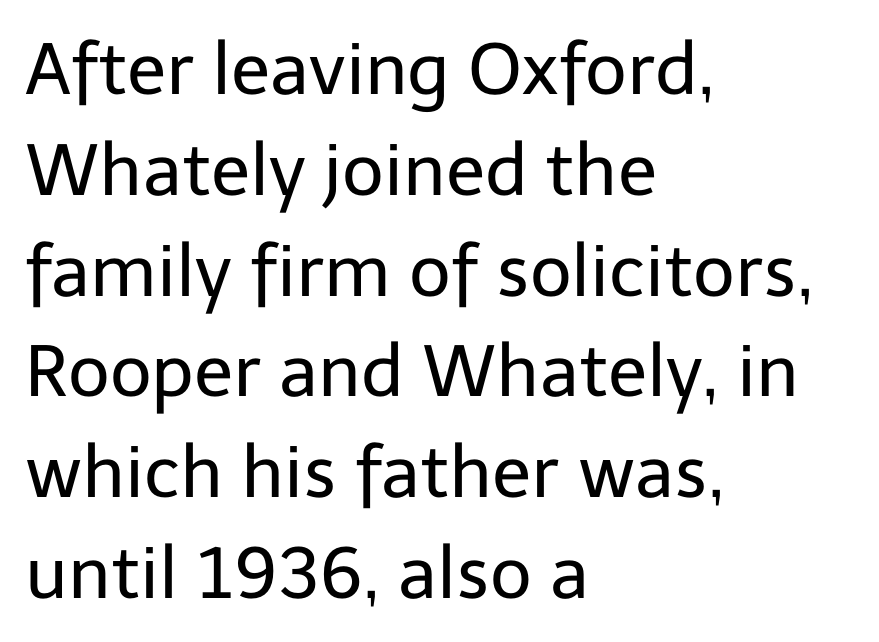
The image shows 72 px regular-weight sans-serif type, upright; set left-aligned, normal line spacing (1.4x), normal letter spacing, not underlined; low stroke contrast and a medium x-height.
